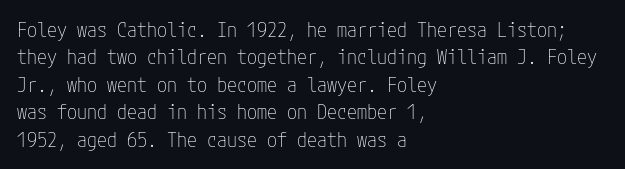
The image shows 20 px text type, upright; set left-aligned, normal line spacing (1.37x), normal letter spacing, not underlined.
